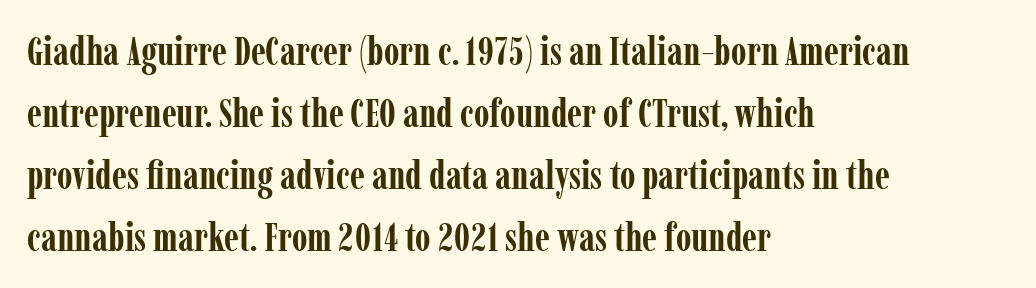
Q: Is the text bold? A: Yes.
Q: Is the text italic (slanted)? A: No, it is upright.
Q: Is the typeface a serif or a sans-serif typeface? A: Serif.
Q: Is the text underlined? A: No.
Q: How is the paragraph aligned? A: Left-aligned.
Q: Is the spacing between letters normal or unusually wide? A: Normal.
Q: Is the spacing between lines tight, normal or loose? A: Normal.
Q: Width (condensed, normal, or wide)? A: Condensed.
Q: Stroke contrast? A: Low.
Q: x-height? A: Medium.
Q: Monospaced? A: No.
